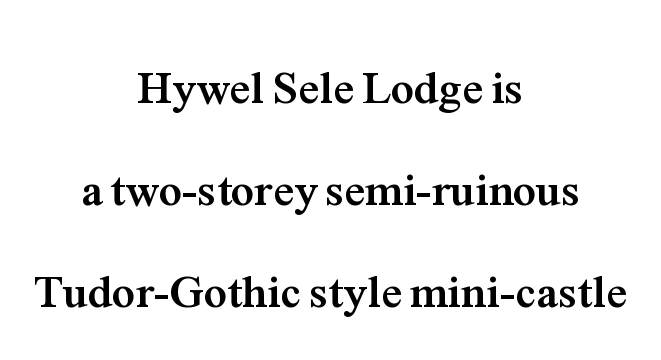
{"serif": "yes", "italic": "no", "bold": "yes", "weight": "semibold", "width": "normal", "stroke_contrast": "medium", "x_height": "medium", "monospaced": "no", "underline": "no", "align": "center", "line_spacing": "loose", "line_spacing_ratio": 2.22, "letter_spacing": "normal", "letter_spacing_em": 0.0, "glyph_px": 46}
